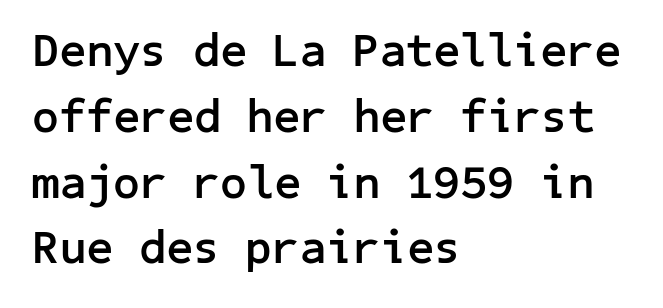
Q: Is the text bold? A: Yes.
Q: Is the text italic (slanted)? A: No, it is upright.
Q: Is the typeface a serif or a sans-serif typeface? A: Sans-serif.
Q: Is the text underlined? A: No.
Q: How is the paragraph aligned? A: Left-aligned.
Q: Is the spacing between letters normal or unusually wide? A: Normal.
Q: Is the spacing between lines tight, normal or loose? A: Normal.
Q: Width (condensed, normal, or wide)? A: Normal.
Q: Stroke contrast? A: Low.
Q: x-height? A: Medium.
